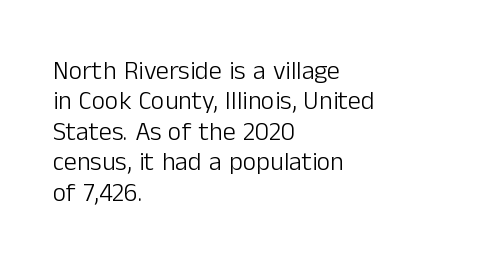
The image shows 26 px text type, upright; set left-aligned, line spacing 1.17x, normal letter spacing, not underlined.
